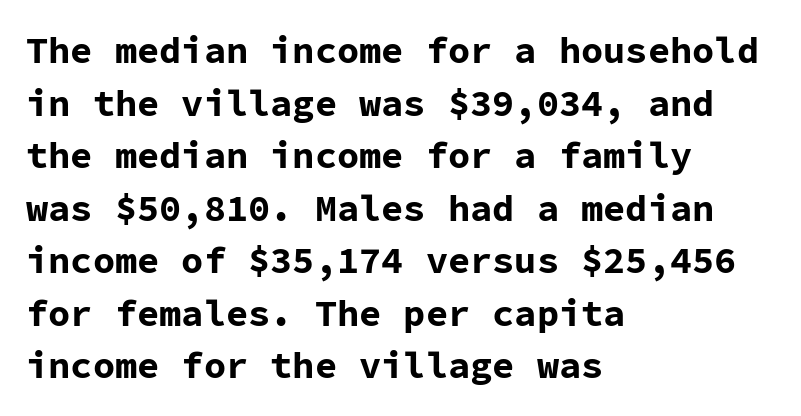
Q: Is the text bold? A: Yes.
Q: Is the text italic (slanted)? A: No, it is upright.
Q: Is the typeface a serif or a sans-serif typeface? A: Sans-serif.
Q: Is the text underlined? A: No.
Q: How is the paragraph aligned? A: Left-aligned.
Q: Is the spacing between letters normal or unusually wide? A: Normal.
Q: Is the spacing between lines tight, normal or loose? A: Normal.
Q: Width (condensed, normal, or wide)? A: Normal.
Q: Stroke contrast? A: Low.
Q: x-height? A: Medium.
Q: Monospaced? A: Yes.
